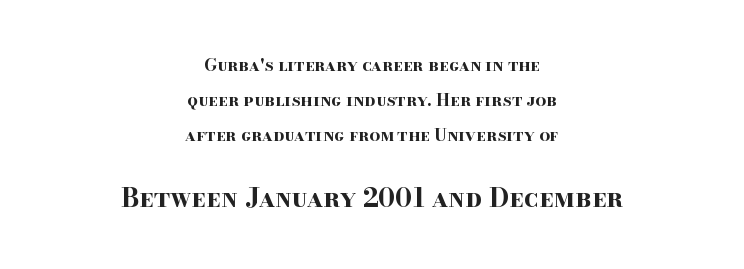
{"italic": "no", "bold": "yes", "underline": "no", "align": "center", "line_spacing": "loose", "line_spacing_ratio": 2.06, "letter_spacing": "normal", "letter_spacing_em": 0.0, "larger_block": "second", "size_ratio": 1.53, "glyph_px": 26}
